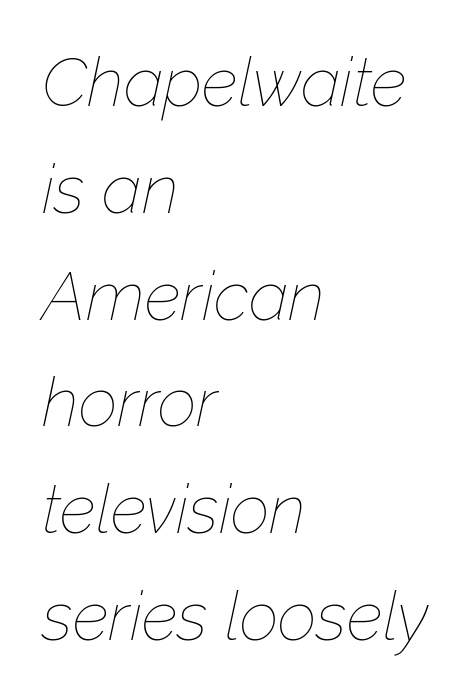
{"italic": "yes", "lean": "right", "slant_degrees": 12, "bold": "no", "weight": "thin", "width": "normal", "stroke_contrast": "low", "x_height": "medium", "monospaced": "no", "underline": "no", "align": "left", "line_spacing": "normal", "line_spacing_ratio": 1.57, "letter_spacing": "normal", "letter_spacing_em": 0.0, "glyph_px": 68}
